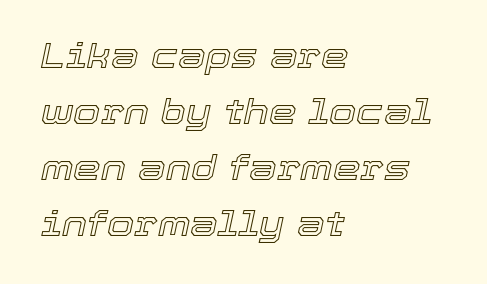
The rag falls on the right side of this text block. Observe the ordinary spacing: letters are neighbours, not strangers. Clear beneath every line of the passage. Designer's note — italics engaged. The letters advance in unequal steps, a hallmark of proportional type.
